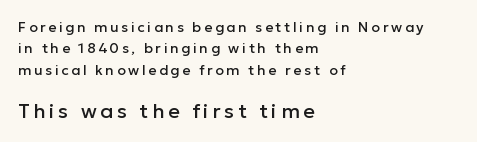
Character size in the trailing block exceeds that of the leading block. The lines sit at an ordinary, default distance from one another. The paragraph shown leans on its left margin. Just letters on the line, the space beneath them empty.
